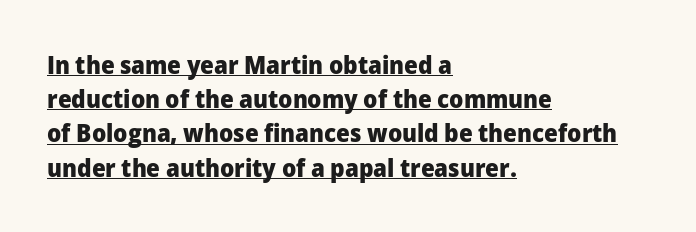
Q: Is the text bold? A: Yes.
Q: Is the text italic (slanted)? A: No, it is upright.
Q: Is the text underlined? A: Yes.
Q: How is the paragraph aligned? A: Left-aligned.
Q: Is the spacing between letters normal or unusually wide? A: Normal.
Q: Is the spacing between lines tight, normal or loose? A: Normal.
